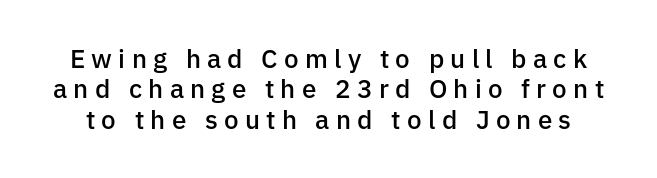
The image shows 26 px text type, upright; set line spacing 1.17x, unusually wide letter spacing (+0.24 em), not underlined.
